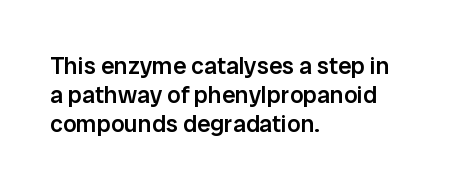
A fair bit of extra ink — the face is semibold, not bold. Reading down the block, your eye returns to a fixed left position each line. Style check: upright. Compared with typical body copy, the letter spacing here is the same. The passage shown is not underscored anywhere.
